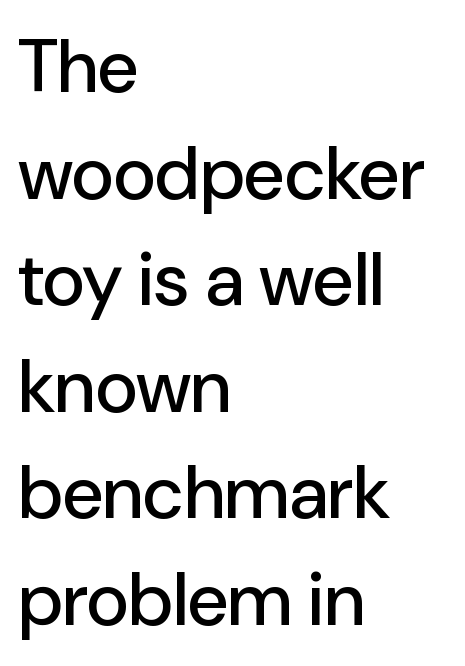
The line texture is even and compact thanks to regular tracking. Upright lettering throughout. The designer left line spacing at the default. Typeset ragged right — the left edge is the straight one. The typeface chosen for these lines omits serifs. Beneath every word, the page is bare.
